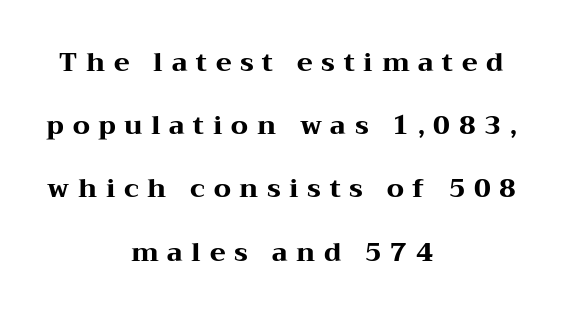
{"italic": "no", "bold": "yes", "underline": "no", "align": "center", "line_spacing": "loose", "line_spacing_ratio": 2.43, "letter_spacing": "wide", "letter_spacing_em": 0.33, "glyph_px": 26}
